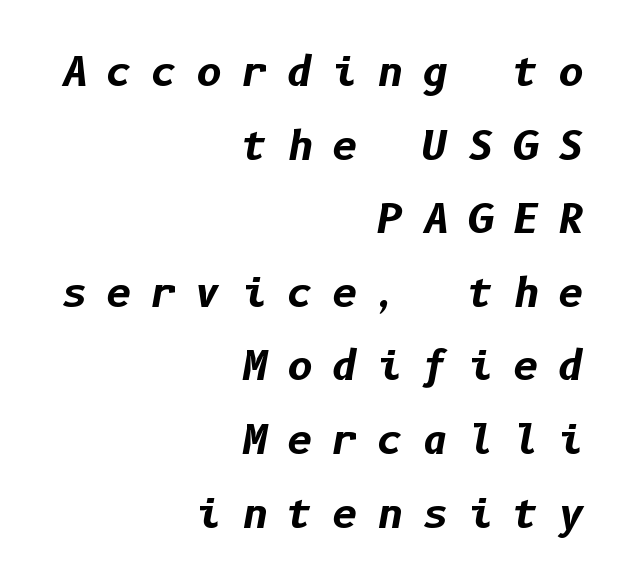
The passage is arranged like a letterhead date or caption credit — flush right. Caption: expanded tracking, letters set apart. Slanted lettering throughout. The passage shown is emphatically bold.
